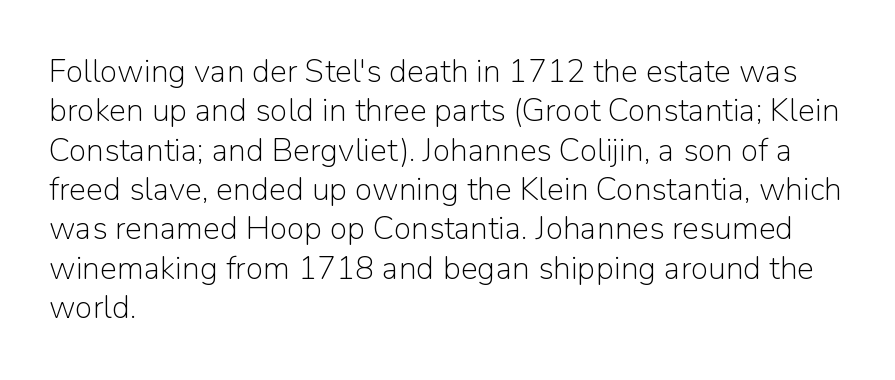
This is sans-serif lettering, the kind often seen on screens and signage. A typesetter would call this proportional, since set widths differ per character. If you drew a ruler down the left edge, every line would touch it. Unmarked baselines from the first word to the last.
